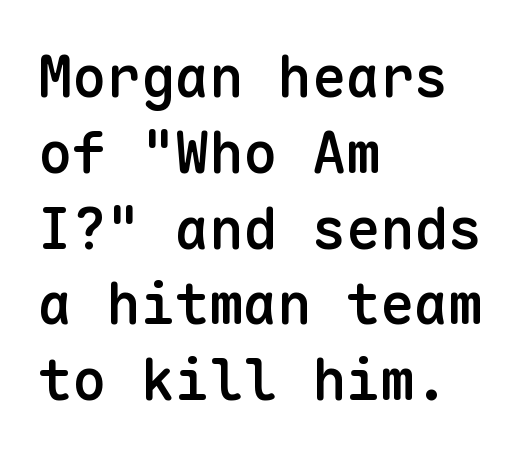
Does the weight exceed regular? Yes, but only to semibold. Spacing verdict: monospaced, one width for all characters. Line beginnings align vertically; line endings do not. How are the letters spaced? Ordinarily, with no added tracking.
